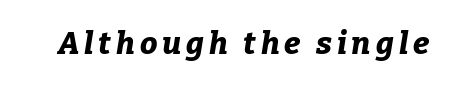
Q: Is the text bold? A: Yes.
Q: Is the text italic (slanted)? A: Yes, it leans right by about 9 degrees.
Q: Is the text underlined? A: No.
Q: Width (condensed, normal, or wide)? A: Normal.
Q: Stroke contrast? A: Low.
Q: x-height? A: Medium.
Q: Monospaced? A: No.
